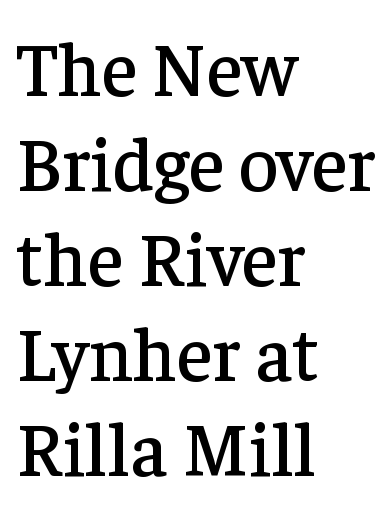
Q: Is the text italic (slanted)? A: No, it is upright.
Q: Is the typeface a serif or a sans-serif typeface? A: Serif.
Q: Is the text underlined? A: No.
Q: How is the paragraph aligned? A: Left-aligned.
Q: Is the spacing between letters normal or unusually wide? A: Normal.
Q: Is the spacing between lines tight, normal or loose? A: Normal.
Q: Width (condensed, normal, or wide)? A: Normal.
Q: Stroke contrast? A: Low.
Q: x-height? A: Medium.
Q: Monospaced? A: No.
